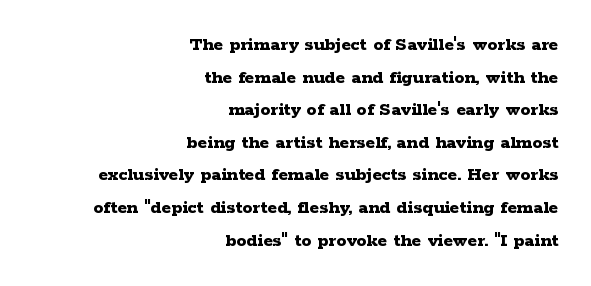
Q: Is the text bold? A: Yes.
Q: Is the text italic (slanted)? A: No, it is upright.
Q: Is the text underlined? A: No.
Q: How is the paragraph aligned? A: Right-aligned.
Q: Is the spacing between letters normal or unusually wide? A: Normal.
Q: Is the spacing between lines tight, normal or loose? A: Normal.
